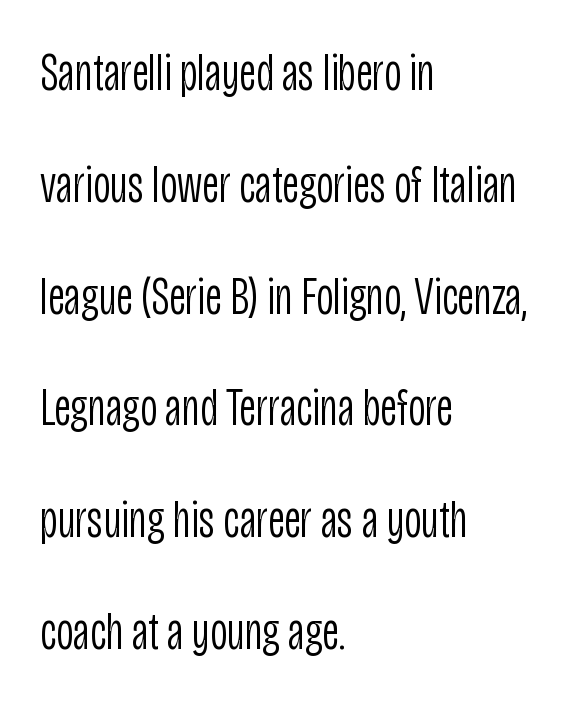
The image shows 53 px light, condensed sans-serif type, upright; set left-aligned, loose line spacing (2.11x), normal letter spacing, not underlined; low stroke contrast and a large x-height.
